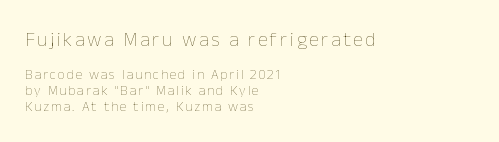
{"italic": "no", "bold": "no", "underline": "no", "align": "left", "line_spacing": "tight", "line_spacing_ratio": 1.14, "larger_block": "first", "size_ratio": 1.43, "glyph_px": 20}
